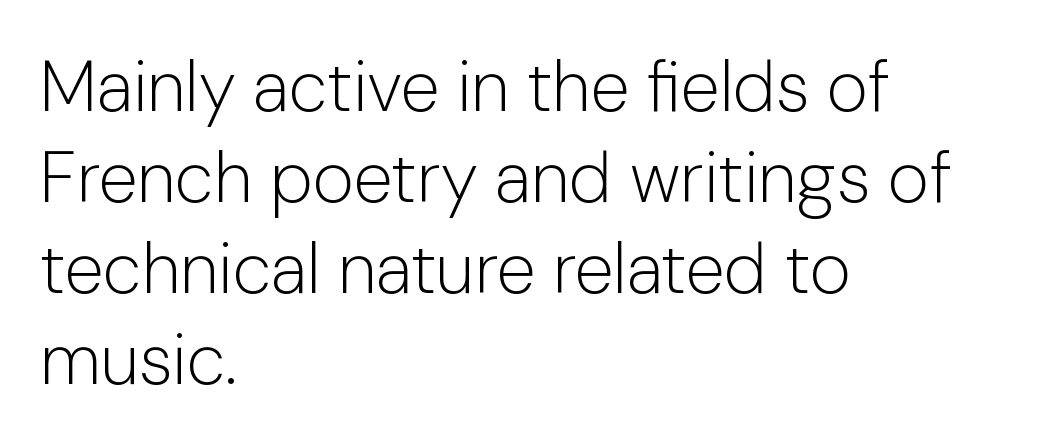
{"serif": "no", "italic": "no", "bold": "no", "weight": "light", "width": "normal", "stroke_contrast": "low", "x_height": "medium", "monospaced": "no", "underline": "no", "align": "left", "line_spacing": "normal", "line_spacing_ratio": 1.28, "letter_spacing": "normal", "letter_spacing_em": 0.0, "glyph_px": 71}
